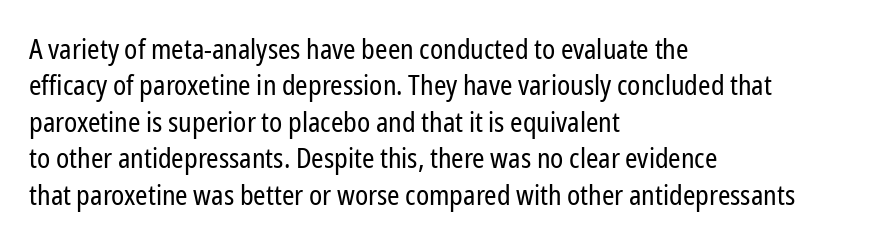
{"serif": "no", "italic": "no", "bold": "no", "weight": "regular", "width": "condensed", "stroke_contrast": "low", "x_height": "medium", "monospaced": "no", "underline": "no", "align": "left", "line_spacing": "normal", "line_spacing_ratio": 1.3, "letter_spacing": "normal", "letter_spacing_em": 0.0, "glyph_px": 28}
